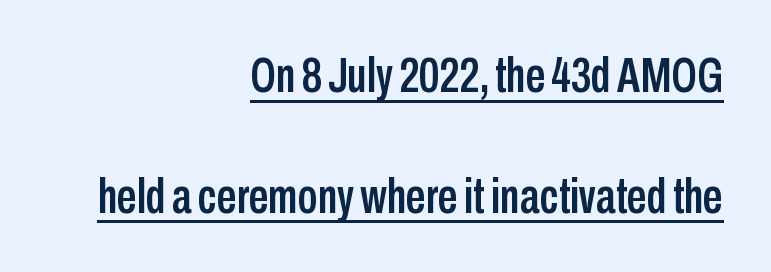
The image shows 49 px condensed sans-serif type, upright; set right-aligned, loose line spacing (2.46x), normal letter spacing, underlined; low stroke contrast and a medium x-height.
